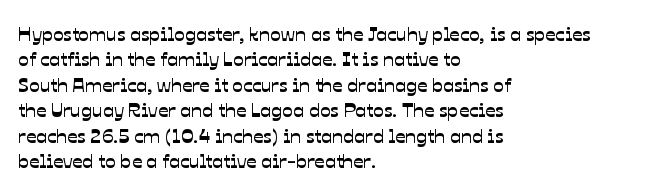
The image shows 20 px text type; set left-aligned, normal line spacing (1.27x), normal letter spacing, not underlined.
